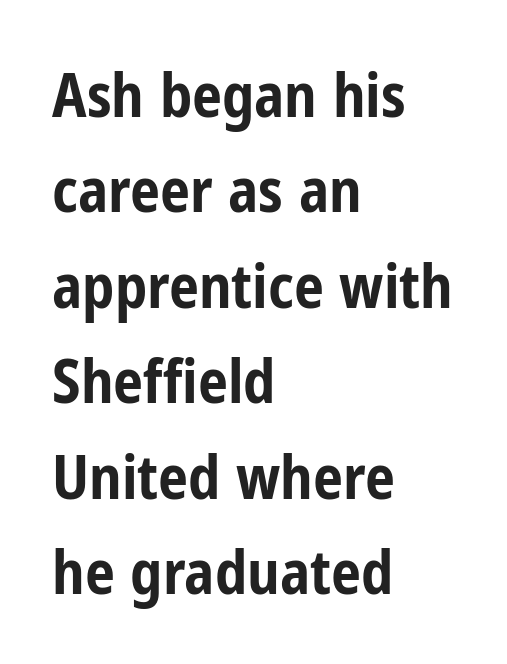
The face used here is a sans, in the tradition of grotesques and geometrics. A typesetter would call this proportional, since set widths differ per character. Regarding leading, the lines here are spaced in the standard way. Casual observation: everything's shoved over to the left. The space directly below the letters is spotless.
